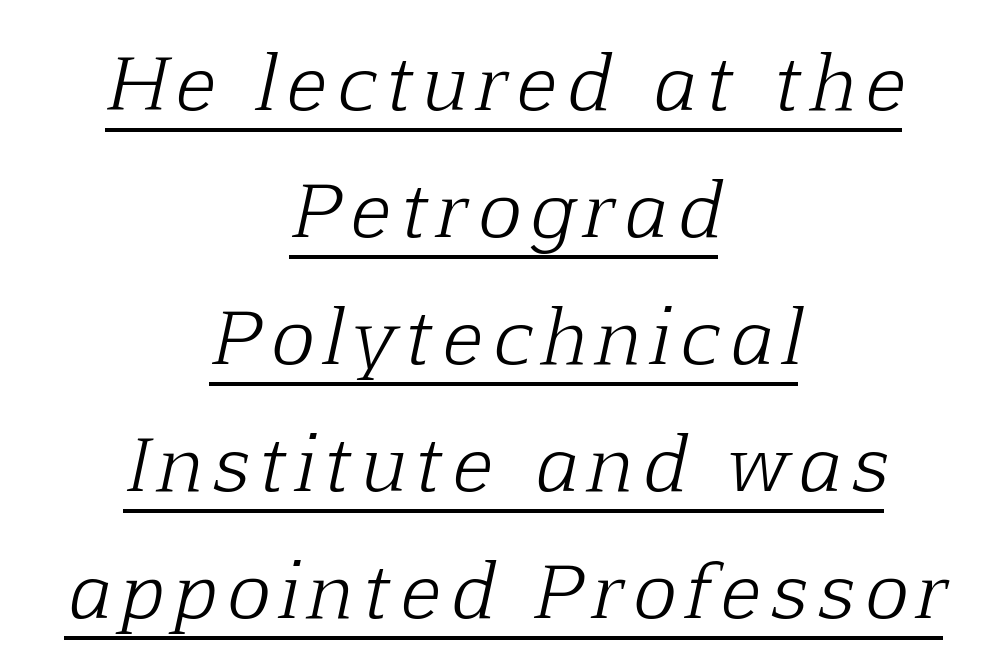
The image shows 73 px light serif type, italic (leaning right); set centered, line spacing 1.74x, underlined; low stroke contrast and a medium x-height.
